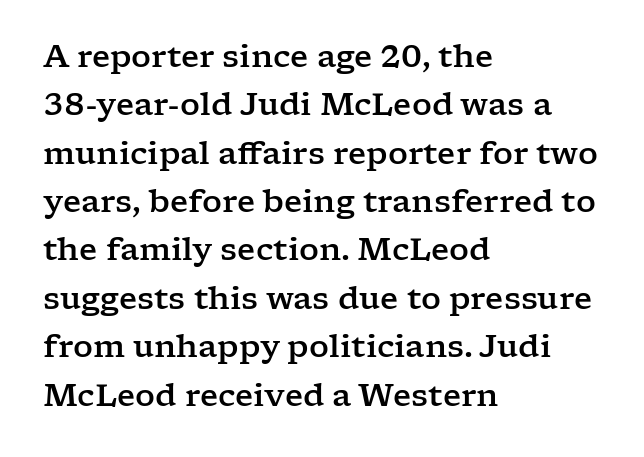
Q: Is the text italic (slanted)? A: No, it is upright.
Q: Is the typeface a serif or a sans-serif typeface? A: Serif.
Q: Is the text underlined? A: No.
Q: How is the paragraph aligned? A: Left-aligned.
Q: Is the spacing between letters normal or unusually wide? A: Normal.
Q: Is the spacing between lines tight, normal or loose? A: Normal.
Q: Width (condensed, normal, or wide)? A: Wide.
Q: Stroke contrast? A: Low.
Q: x-height? A: Medium.
Q: Monospaced? A: No.
